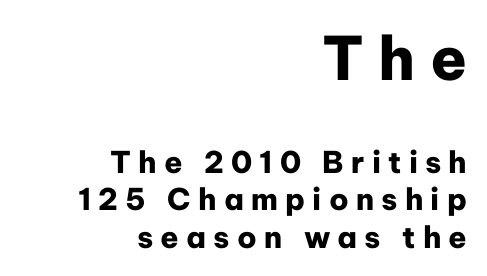
Regular leading. A typesetter would call this heavily tracked-out type. The face used here is a sans, in the tradition of grotesques and geometrics. A typesetter would call this proportional, since set widths differ per character.
